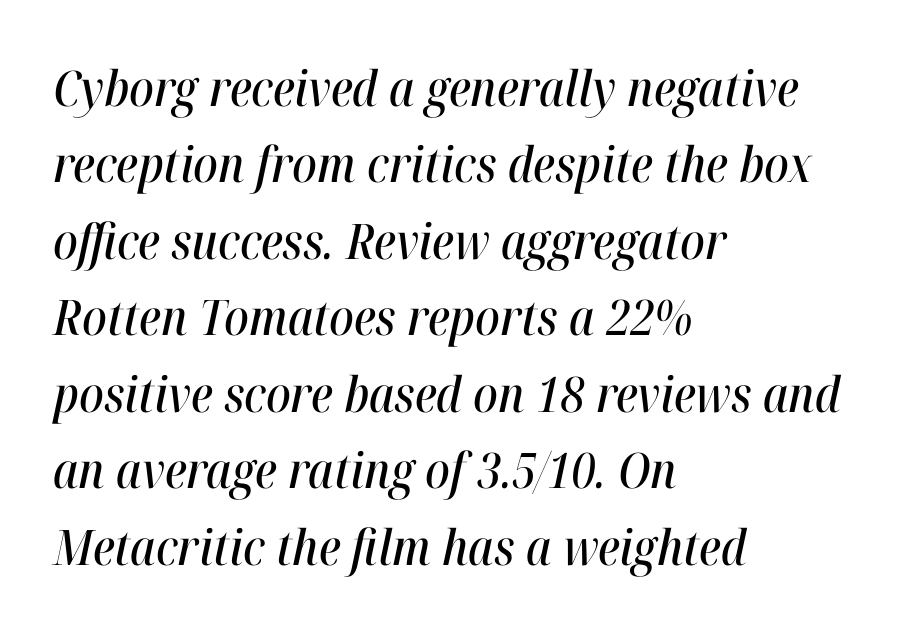
Would a proofreader flag this as italicized? Yes. In terms of letterspacing, this is plain default setting. Do the characters align in a grid? No, the font is proportional. This rendering uses left alignment, leaving the right contour irregular. The strip under each line holds only bare page.
